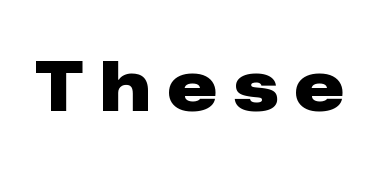
The image shows 69 px heavy sans-serif type, upright; set unusually wide letter spacing (+0.26 em), not underlined; low stroke contrast and a medium x-height.
